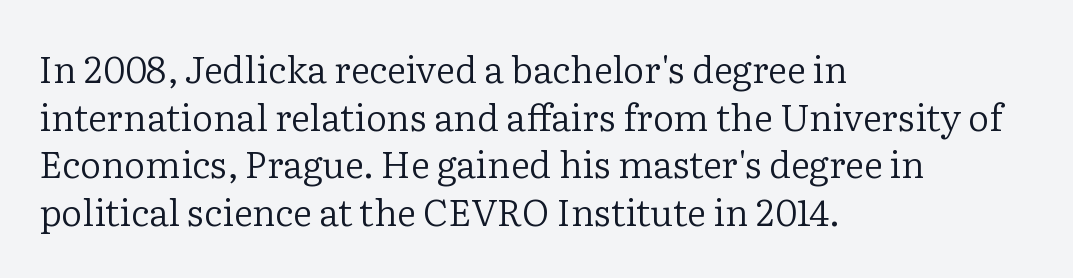
Q: Is the text bold? A: No.
Q: Is the text italic (slanted)? A: No, it is upright.
Q: Is the typeface a serif or a sans-serif typeface? A: Serif.
Q: Is the text underlined? A: No.
Q: How is the paragraph aligned? A: Left-aligned.
Q: Is the spacing between letters normal or unusually wide? A: Normal.
Q: Is the spacing between lines tight, normal or loose? A: Normal.
Q: Width (condensed, normal, or wide)? A: Normal.
Q: Stroke contrast? A: Low.
Q: x-height? A: Medium.
Q: Monospaced? A: No.
